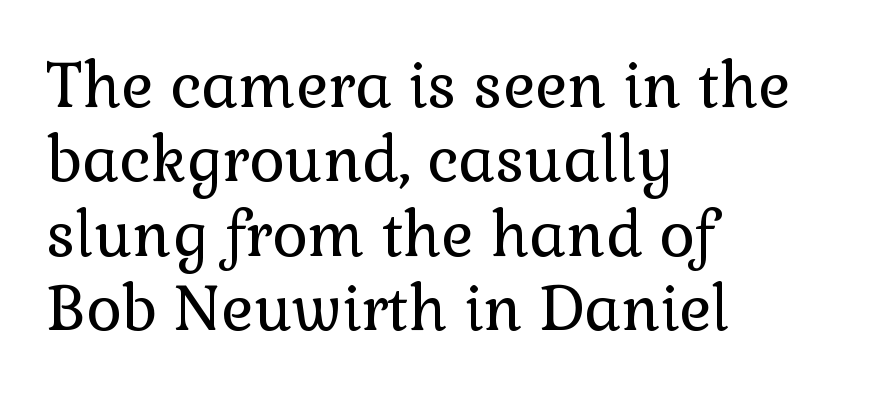
Q: Is the text bold? A: No.
Q: Is the text italic (slanted)? A: No, it is upright.
Q: Is the typeface a serif or a sans-serif typeface? A: Serif.
Q: Is the text underlined? A: No.
Q: How is the paragraph aligned? A: Left-aligned.
Q: Is the spacing between letters normal or unusually wide? A: Normal.
Q: Width (condensed, normal, or wide)? A: Normal.
Q: x-height? A: Medium.
Q: Monospaced? A: No.
